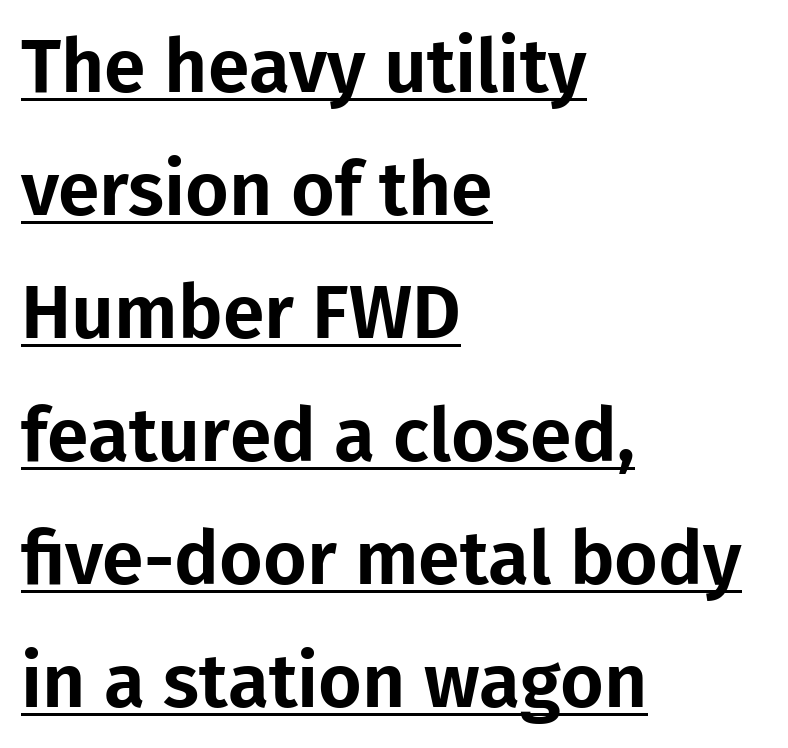
Proportional: the letters do not fall into vertical columns. These lines sit exactly where default settings would place them. One-word summary of the alignment: left. Observe the absence of serifs on each vertical stroke in this sample. A typographer would call this underscored text.
